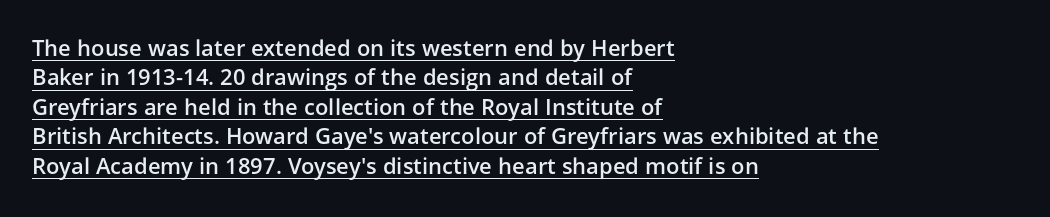
Caption: multi-line text, flush left, ragged right. The sample has been set in demibold, a notch under bold. Posture: vertical. How would I describe the line gaps? Plain and ordinary.
